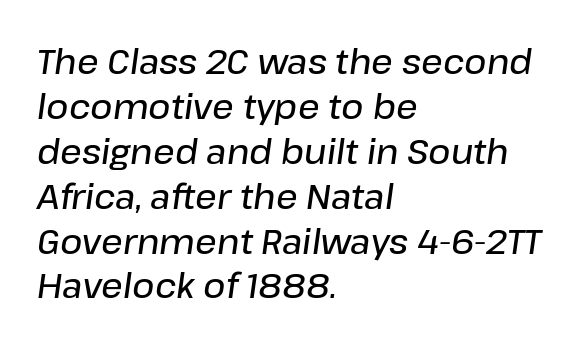
The image shows 34 px semibold type, italic (leaning right); set left-aligned, normal line spacing (1.32x), normal letter spacing, not underlined; low stroke contrast and a medium x-height.
